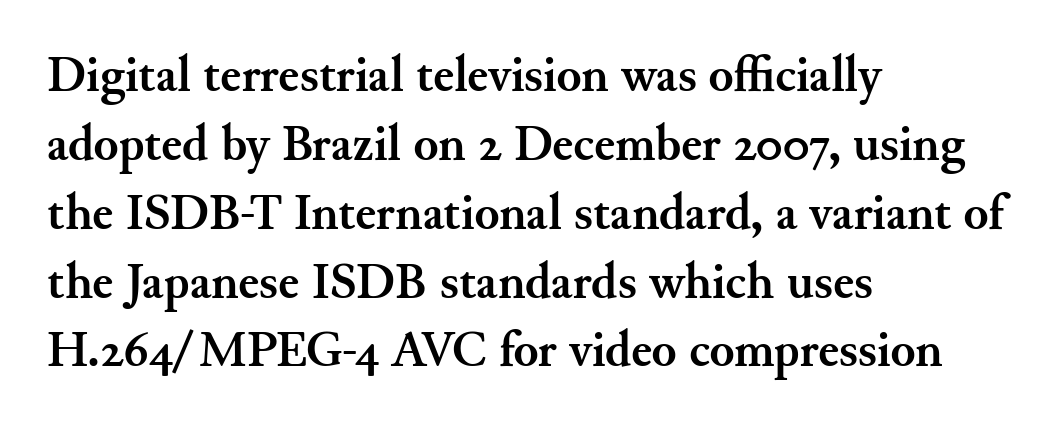
Q: Is the text bold? A: Yes.
Q: Is the text italic (slanted)? A: No, it is upright.
Q: Is the typeface a serif or a sans-serif typeface? A: Serif.
Q: Is the text underlined? A: No.
Q: How is the paragraph aligned? A: Left-aligned.
Q: Is the spacing between letters normal or unusually wide? A: Normal.
Q: Is the spacing between lines tight, normal or loose? A: Normal.
Q: Width (condensed, normal, or wide)? A: Normal.
Q: Stroke contrast? A: Medium.
Q: x-height? A: Small.
Q: Monospaced? A: No.
